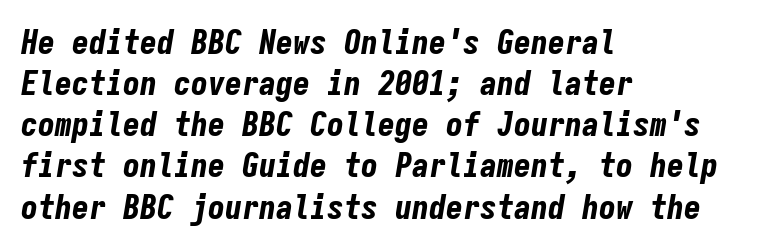
Q: Is the text bold? A: Yes.
Q: Is the text italic (slanted)? A: Yes, it leans right by about 9 degrees.
Q: Is the text underlined? A: No.
Q: How is the paragraph aligned? A: Left-aligned.
Q: Is the spacing between letters normal or unusually wide? A: Normal.
Q: Width (condensed, normal, or wide)? A: Condensed.
Q: Stroke contrast? A: Low.
Q: x-height? A: Medium.
Q: Monospaced? A: Yes.
